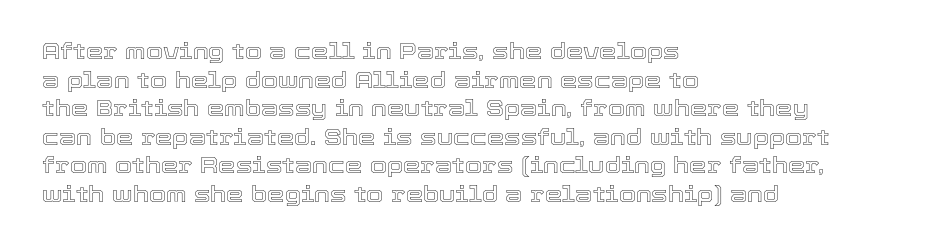
Q: Is the text italic (slanted)? A: No, it is upright.
Q: Is the text underlined? A: No.
Q: How is the paragraph aligned? A: Left-aligned.
Q: Is the spacing between letters normal or unusually wide? A: Normal.
Q: Is the spacing between lines tight, normal or loose? A: Normal.
